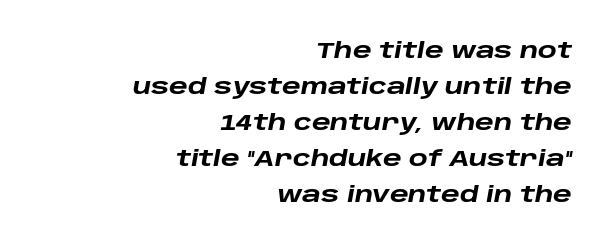
{"italic": "yes", "lean": "right", "slant_degrees": 10, "bold": "yes", "underline": "no", "align": "right", "line_spacing": "normal", "line_spacing_ratio": 1.64, "letter_spacing": "normal", "letter_spacing_em": 0.0, "glyph_px": 22}
